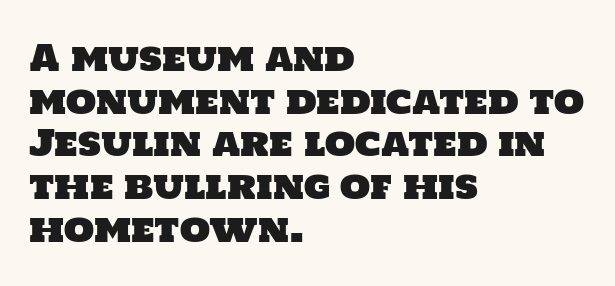
The image shows 35 px sans-serif type; set left-aligned, line spacing 1.22x, normal letter spacing, not underlined; low stroke contrast and a large x-height.
